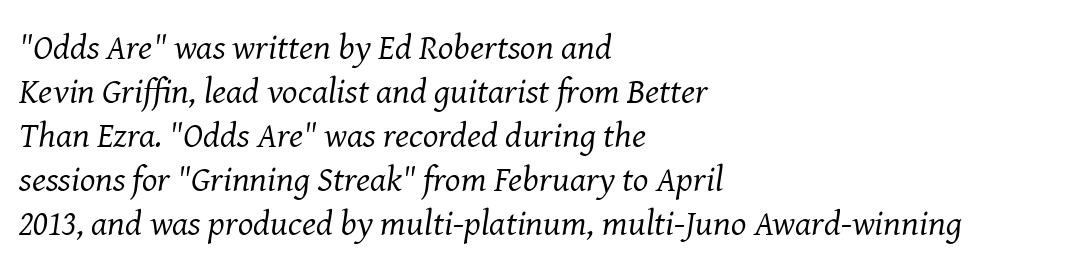
{"serif": "yes", "italic": "yes", "lean": "right", "slant_degrees": 8, "bold": "no", "weight": "regular", "width": "normal", "stroke_contrast": "medium", "x_height": "medium", "monospaced": "no", "underline": "no", "align": "left", "line_spacing_ratio": 1.22, "letter_spacing": "normal", "letter_spacing_em": 0.0, "glyph_px": 36}
